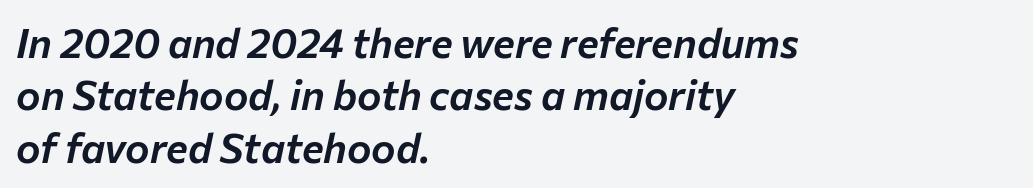
Q: Is the text italic (slanted)? A: Yes, it leans right by about 12 degrees.
Q: Is the text underlined? A: No.
Q: How is the paragraph aligned? A: Left-aligned.
Q: Is the spacing between letters normal or unusually wide? A: Normal.
Q: Is the spacing between lines tight, normal or loose? A: Normal.
Q: Width (condensed, normal, or wide)? A: Normal.
Q: Stroke contrast? A: Low.
Q: x-height? A: Medium.
Q: Monospaced? A: No.
